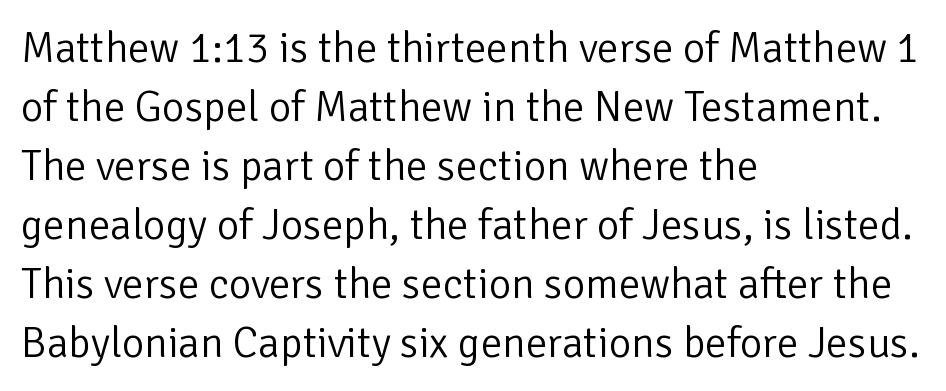
Q: Is the text bold? A: No.
Q: Is the text italic (slanted)? A: No, it is upright.
Q: Is the typeface a serif or a sans-serif typeface? A: Sans-serif.
Q: Is the text underlined? A: No.
Q: How is the paragraph aligned? A: Left-aligned.
Q: Is the spacing between letters normal or unusually wide? A: Normal.
Q: Is the spacing between lines tight, normal or loose? A: Normal.
Q: Width (condensed, normal, or wide)? A: Normal.
Q: Stroke contrast? A: Low.
Q: x-height? A: Medium.
Q: Monospaced? A: No.
